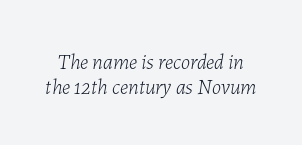
The image shows 21 px text type, italic (leaning right); set line spacing 1.19x, normal letter spacing, not underlined.
